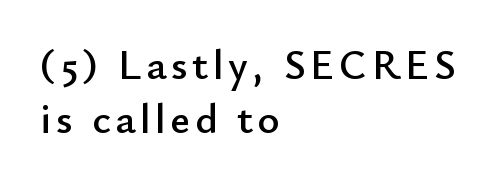
{"serif": "no", "italic": "no", "width": "normal", "stroke_contrast": "low", "x_height": "small", "monospaced": "no", "underline": "no", "align": "left", "line_spacing": "normal", "line_spacing_ratio": 1.28, "glyph_px": 42}
